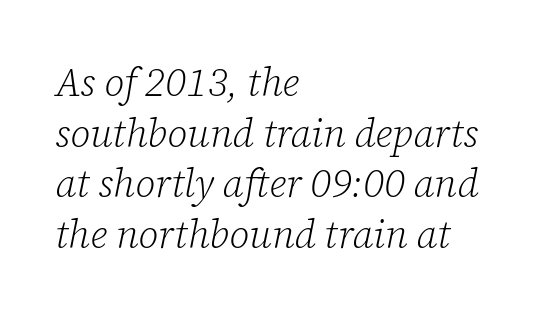
Q: Is the text bold? A: No.
Q: Is the text italic (slanted)? A: Yes, it leans right by about 12 degrees.
Q: Is the typeface a serif or a sans-serif typeface? A: Serif.
Q: Is the text underlined? A: No.
Q: How is the paragraph aligned? A: Left-aligned.
Q: Is the spacing between letters normal or unusually wide? A: Normal.
Q: Is the spacing between lines tight, normal or loose? A: Normal.
Q: Width (condensed, normal, or wide)? A: Normal.
Q: Stroke contrast? A: Low.
Q: x-height? A: Medium.
Q: Monospaced? A: No.
